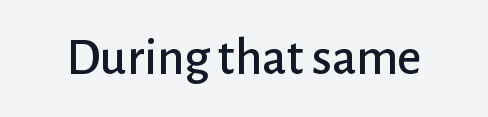
The image shows 52 px sans-serif type, upright; set normal letter spacing, not underlined; low stroke contrast and a medium x-height.
